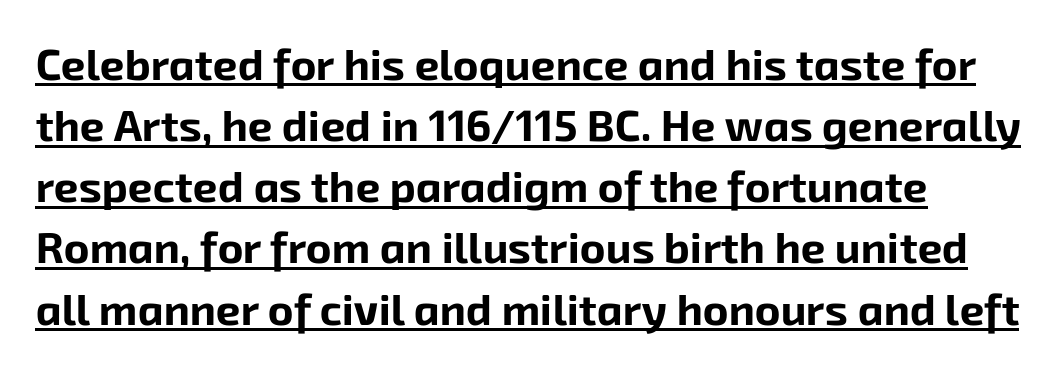
{"serif": "no", "bold": "yes", "weight": "bold", "width": "normal", "stroke_contrast": "low", "x_height": "medium", "monospaced": "no", "underline": "yes", "line_spacing": "normal", "line_spacing_ratio": 1.39, "letter_spacing": "normal", "letter_spacing_em": 0.0, "glyph_px": 44}
